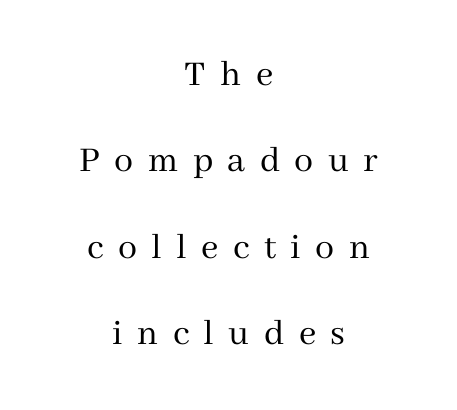
Airy leading. Here the designer chose a conventional face with non-uniform glyph widths. A typesetter would label this face a serif. It's the straight-up-and-down kind of type.
